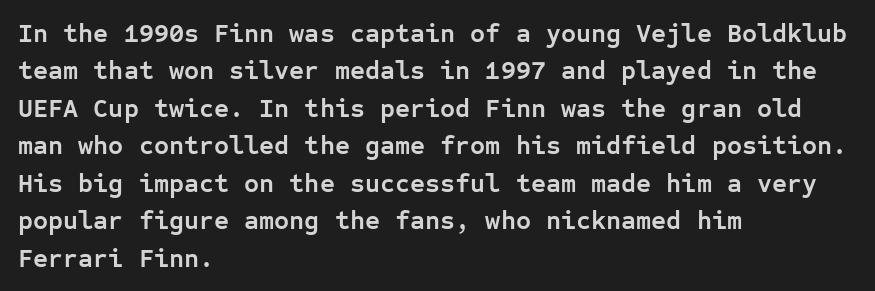
{"italic": "no", "bold": "yes", "underline": "no", "align": "left", "line_spacing": "normal", "line_spacing_ratio": 1.44, "letter_spacing": "normal", "letter_spacing_em": 0.0, "glyph_px": 26}
